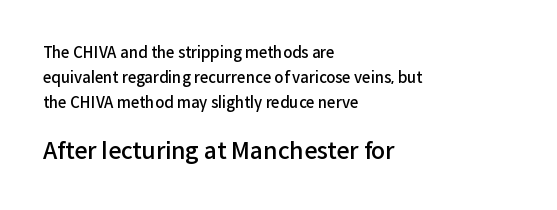
Q: Is the text bold? A: Semi-bold.
Q: Is the text italic (slanted)? A: No, it is upright.
Q: Is the text underlined? A: No.
Q: How is the paragraph aligned? A: Left-aligned.
Q: Is the spacing between letters normal or unusually wide? A: Normal.
Q: Is the spacing between lines tight, normal or loose? A: Normal.
Q: Which block of text is set in a larger size, the first (top) or the second (bottom)? A: The second (bottom) one.
